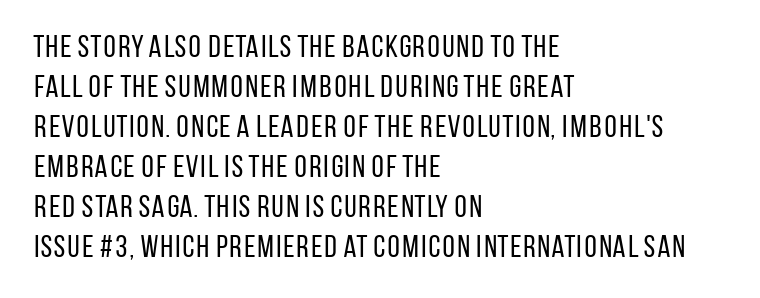
{"serif": "no", "italic": "no", "bold": "no", "weight": "regular", "width": "condensed", "stroke_contrast": "low", "x_height": "large", "monospaced": "no", "underline": "no", "align": "left", "line_spacing": "normal", "line_spacing_ratio": 1.29, "letter_spacing": "normal", "letter_spacing_em": 0.0, "glyph_px": 31}
